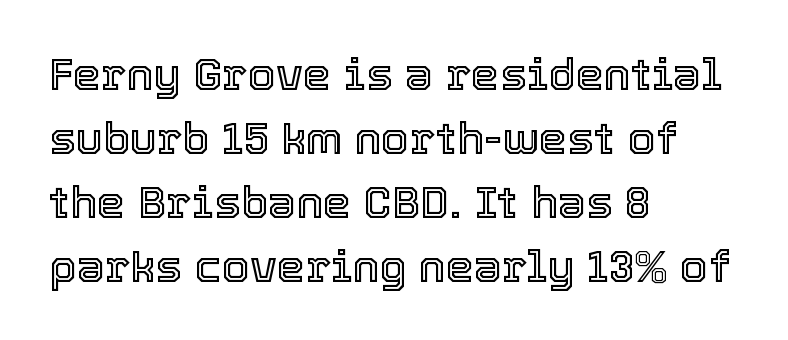
{"italic": "no", "width": "normal", "x_height": "medium", "monospaced": "no", "underline": "no", "align": "left", "line_spacing": "normal", "line_spacing_ratio": 1.42, "letter_spacing": "normal", "letter_spacing_em": 0.0, "glyph_px": 45}
